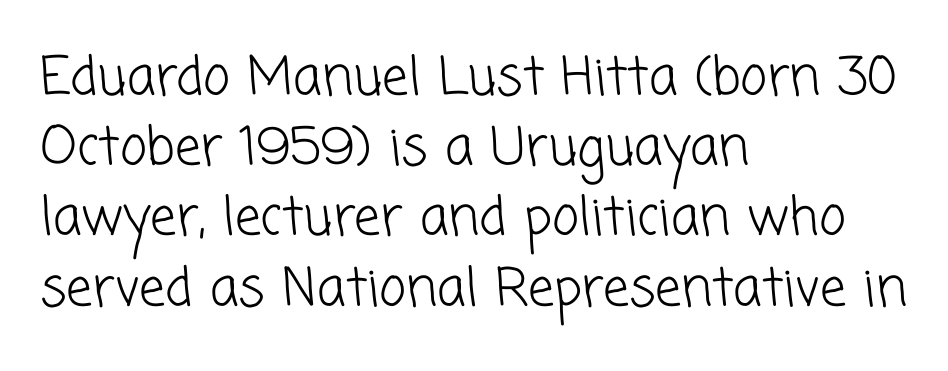
The line-height multiplier appears to be the usual default. The characters are drawn with everyday or finer stroke widths. The passage shown is typed in a proportional face where columns would drift. This rendering leaves character spacing at its baseline value. The zone under the glyphs is completely vacant.
